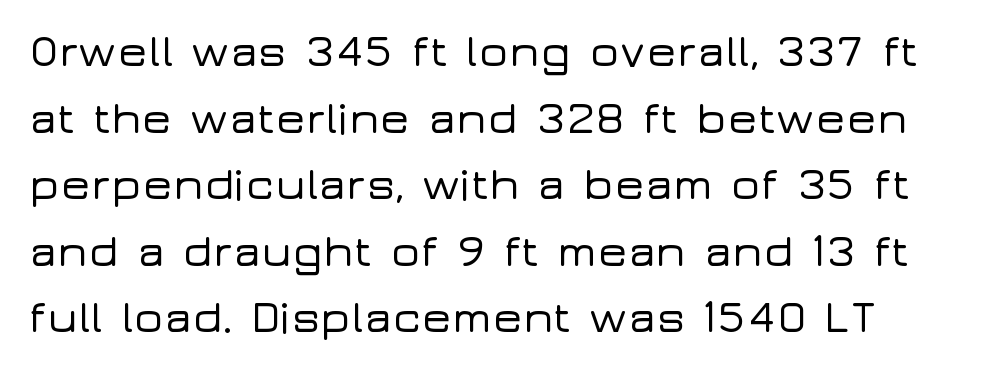
The image shows 45 px wide sans-serif type, upright; set left-aligned, normal line spacing (1.48x), normal letter spacing, not underlined; low stroke contrast and a medium x-height.
